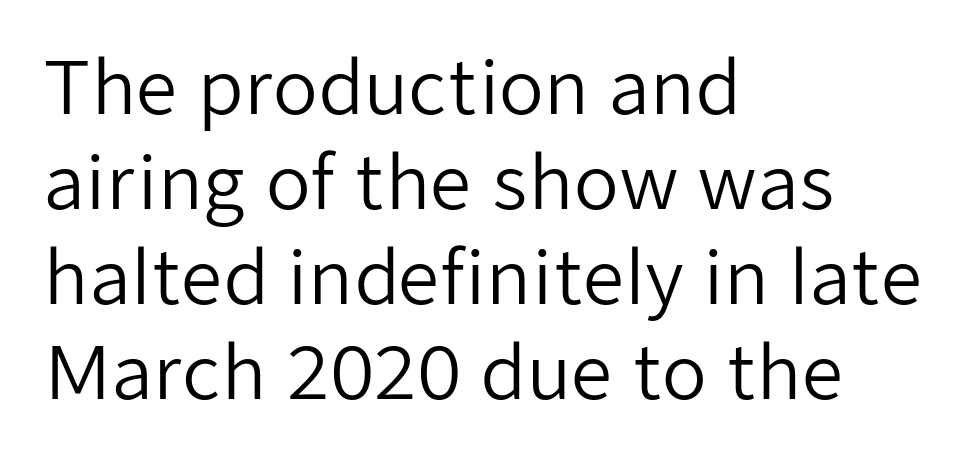
Q: Is the text bold? A: No.
Q: Is the text italic (slanted)? A: No, it is upright.
Q: Is the typeface a serif or a sans-serif typeface? A: Sans-serif.
Q: Is the text underlined? A: No.
Q: How is the paragraph aligned? A: Left-aligned.
Q: Is the spacing between letters normal or unusually wide? A: Normal.
Q: Is the spacing between lines tight, normal or loose? A: Normal.
Q: Width (condensed, normal, or wide)? A: Normal.
Q: Stroke contrast? A: Low.
Q: x-height? A: Medium.
Q: Monospaced? A: No.
